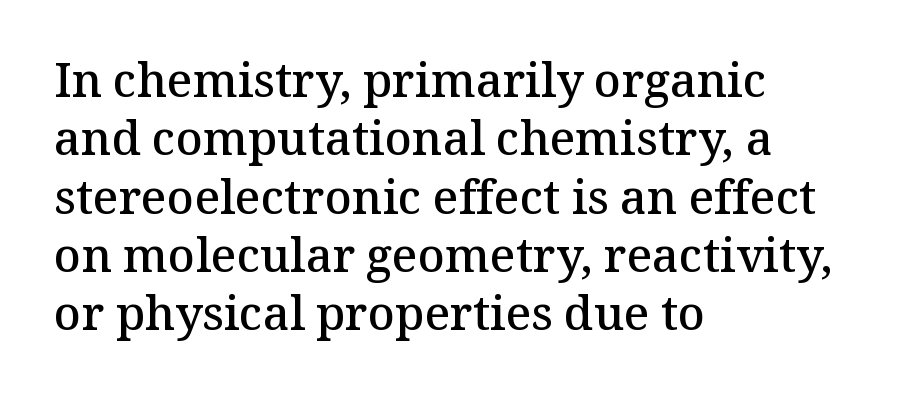
Q: Is the text bold? A: Semi-bold.
Q: Is the text italic (slanted)? A: No, it is upright.
Q: Is the typeface a serif or a sans-serif typeface? A: Serif.
Q: Is the text underlined? A: No.
Q: How is the paragraph aligned? A: Left-aligned.
Q: Is the spacing between letters normal or unusually wide? A: Normal.
Q: Width (condensed, normal, or wide)? A: Normal.
Q: Stroke contrast? A: Medium.
Q: x-height? A: Medium.
Q: Monospaced? A: No.
